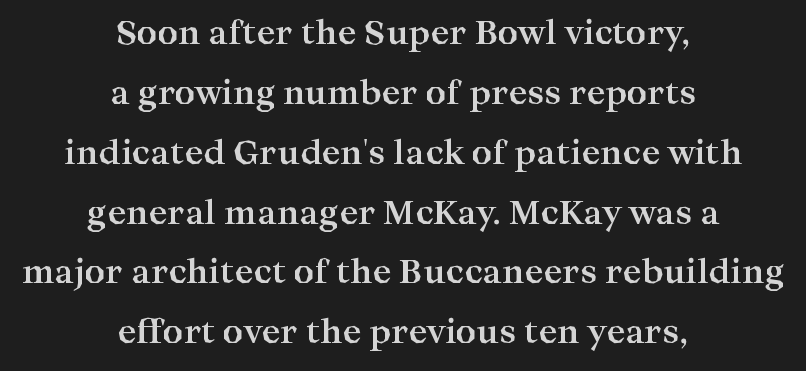
The image shows 32 px bold, wide serif type, upright; set centered, line spacing 1.87x, normal letter spacing, not underlined; high stroke contrast and a medium x-height.
